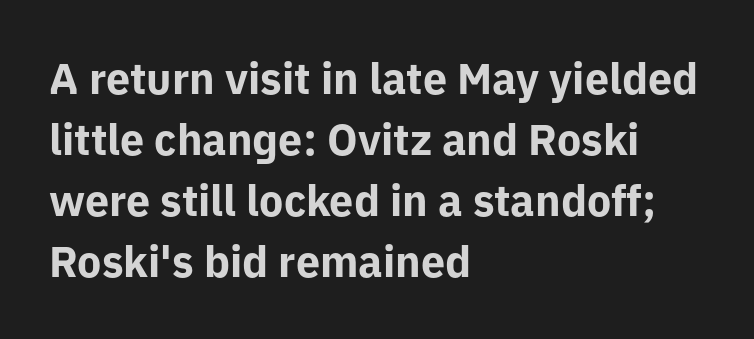
Looks like regular typesetting: each glyph gets only the width it needs. Summary of weight: heavy, a full bold. Each line starts at the same left margin while the right side varies. How would I describe the line gaps? Plain and ordinary.
